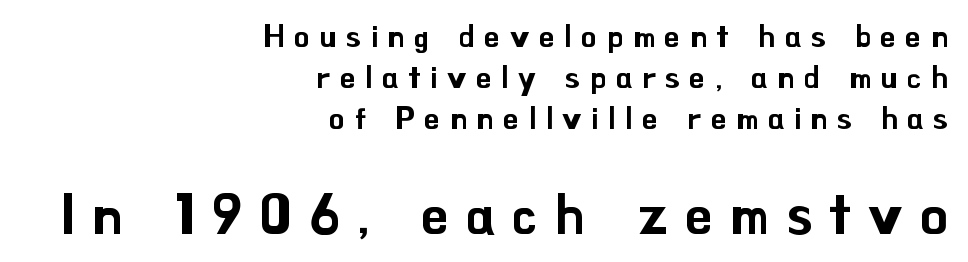
The image shows 55 px sans-serif type, upright; set right-aligned, normal line spacing (1.32x), unusually wide letter spacing (+0.31 em), not underlined; the second (bottom) block is 1.77x larger; low stroke contrast and a small x-height.
